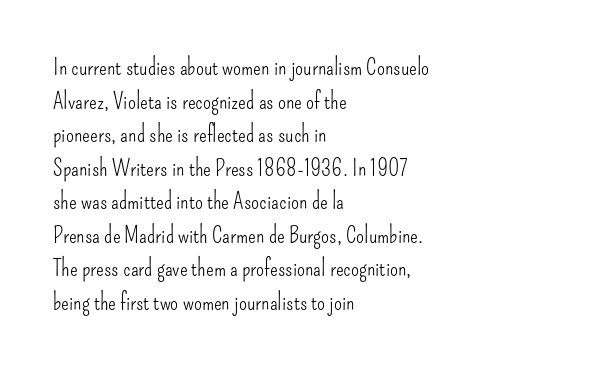
Q: Is the text bold? A: No.
Q: Is the text italic (slanted)? A: No, it is upright.
Q: Is the text underlined? A: No.
Q: How is the paragraph aligned? A: Left-aligned.
Q: Is the spacing between letters normal or unusually wide? A: Normal.
Q: Is the spacing between lines tight, normal or loose? A: Normal.
